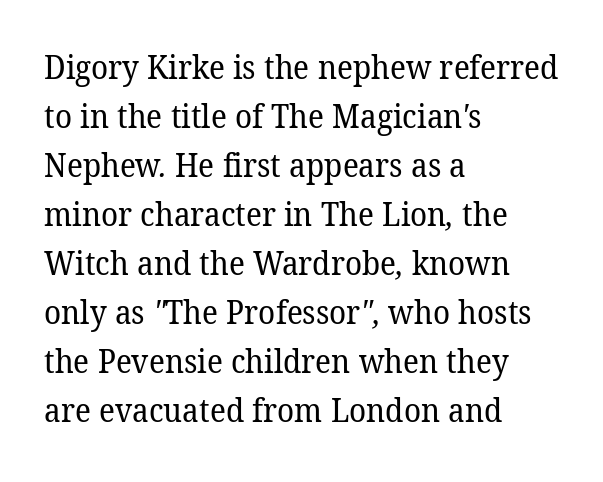
These lines are rendered in a variable-pitch font. Caption: standard tracking, unaltered. Look at the bottom of the vertical strokes: they flare into serifs here. Type without underlining. In terms of leading, this rendering sits right in the middle. Horizontal alignment here is leftward, the default for most running prose.
